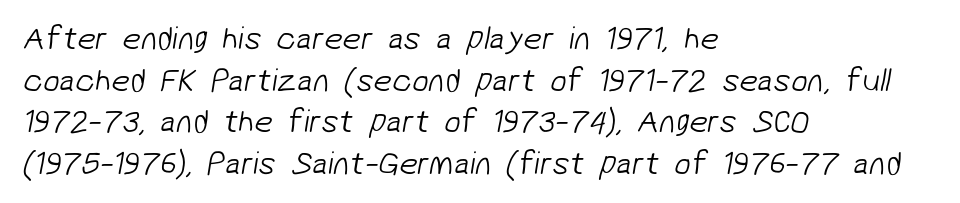
The image shows 33 px light sans-serif type; set left-aligned, normal line spacing (1.26x), normal letter spacing, not underlined; low stroke contrast and a medium x-height.
